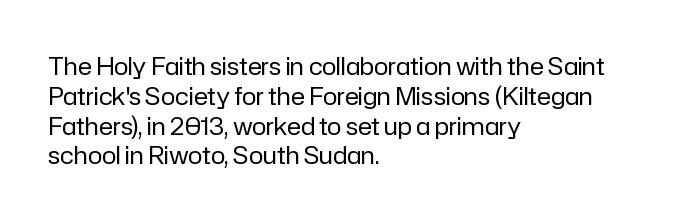
The image shows 24 px text type, upright; set left-aligned, line spacing 1.24x, normal letter spacing, not underlined.
